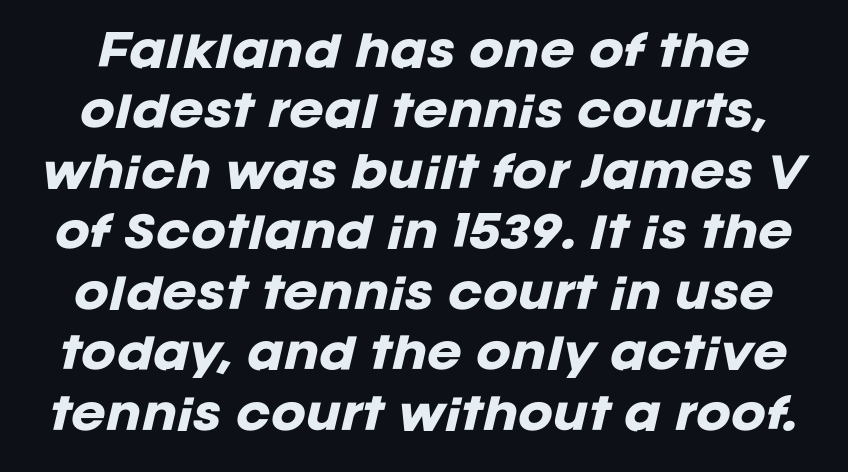
The image shows 42 px heavy type, italic (leaning right); set normal line spacing (1.44x), normal letter spacing, not underlined; low stroke contrast and a large x-height.
